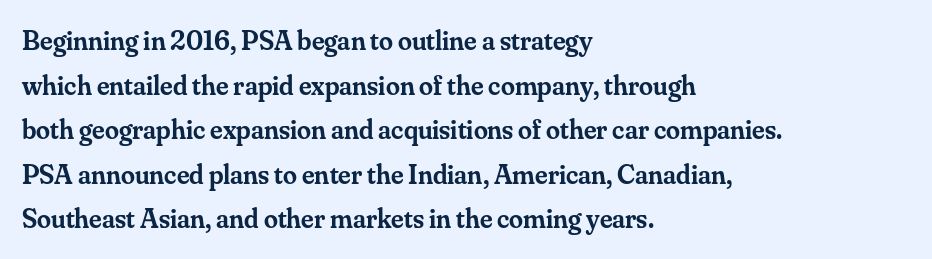
Q: Is the text bold? A: Semi-bold.
Q: Is the text italic (slanted)? A: No, it is upright.
Q: Is the typeface a serif or a sans-serif typeface? A: Serif.
Q: Is the text underlined? A: No.
Q: How is the paragraph aligned? A: Left-aligned.
Q: Is the spacing between letters normal or unusually wide? A: Normal.
Q: Is the spacing between lines tight, normal or loose? A: Normal.
Q: Width (condensed, normal, or wide)? A: Normal.
Q: Stroke contrast? A: Medium.
Q: x-height? A: Small.
Q: Monospaced? A: No.
